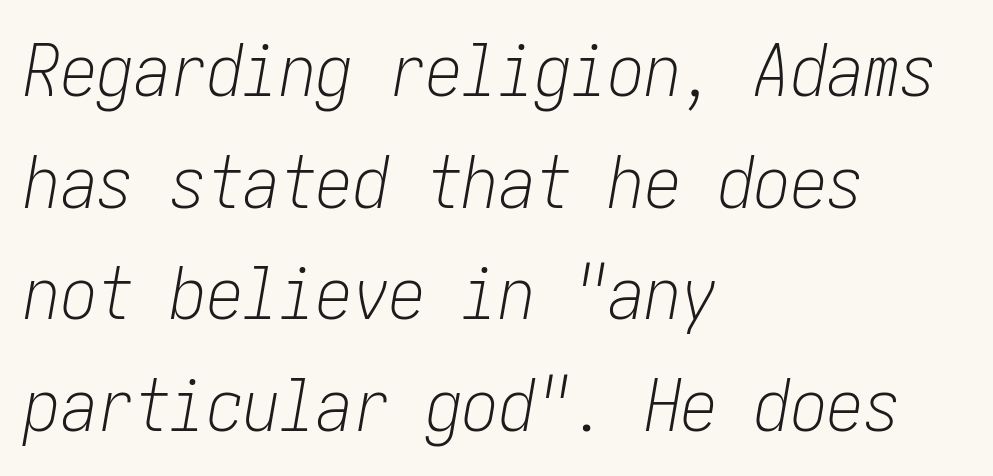
The lettering tilts uniformly, giving the passage an italic look. This reads as an unemphasized weight, regular at the heaviest. Short note: letters normally spaced. The strip under each line holds only bare page.
